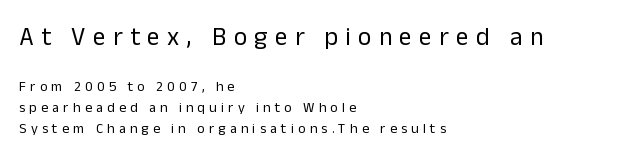
The image shows 25 px text type, upright; set left-aligned, normal line spacing (1.49x), unusually wide letter spacing (+0.3 em), not underlined; the first (top) block is 1.79x larger.
